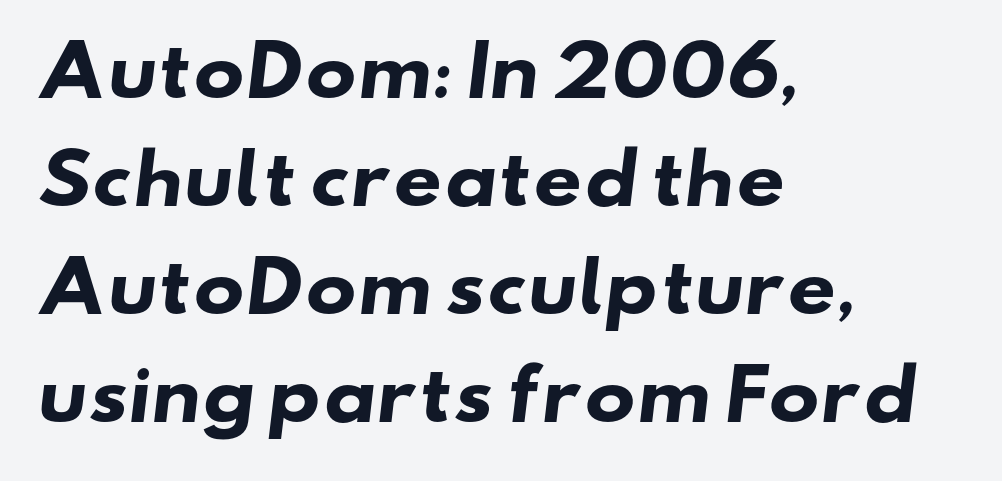
Q: Is the text bold? A: Yes.
Q: Is the typeface a serif or a sans-serif typeface? A: Sans-serif.
Q: Is the text underlined? A: No.
Q: How is the paragraph aligned? A: Left-aligned.
Q: Is the spacing between letters normal or unusually wide? A: Normal.
Q: Is the spacing between lines tight, normal or loose? A: Normal.
Q: Width (condensed, normal, or wide)? A: Wide.
Q: Stroke contrast? A: Low.
Q: x-height? A: Small.
Q: Monospaced? A: No.
